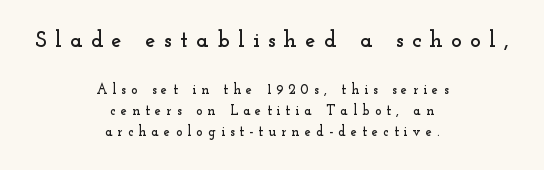
{"italic": "no", "underline": "no", "align": "center", "line_spacing": "normal", "line_spacing_ratio": 1.53, "letter_spacing": "wide", "letter_spacing_em": 0.36, "larger_block": "first", "size_ratio": 1.64, "glyph_px": 23}
